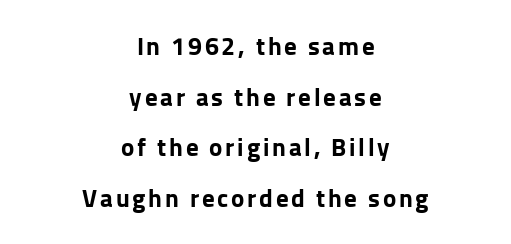
The image shows 25 px bold type, upright; set centered, loose line spacing (2.03x), not underlined.
